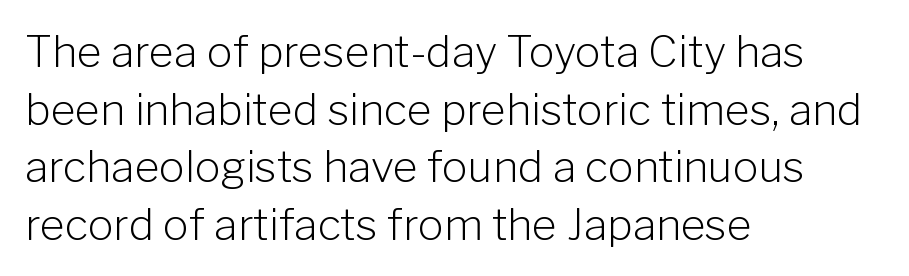
{"serif": "no", "italic": "no", "bold": "no", "weight": "light", "width": "normal", "stroke_contrast": "low", "x_height": "medium", "monospaced": "no", "underline": "no", "align": "left", "line_spacing": "normal", "line_spacing_ratio": 1.34, "letter_spacing": "normal", "letter_spacing_em": 0.0, "glyph_px": 43}
